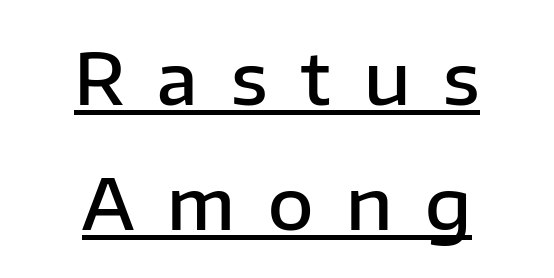
Underline: present. The font family rendered here belongs to the sans-serif group. Do the characters align in a grid? No, the font is proportional. Observe the wide spacing: letters keep a clear distance from each other. The rag falls on both sides of this text block equally.
